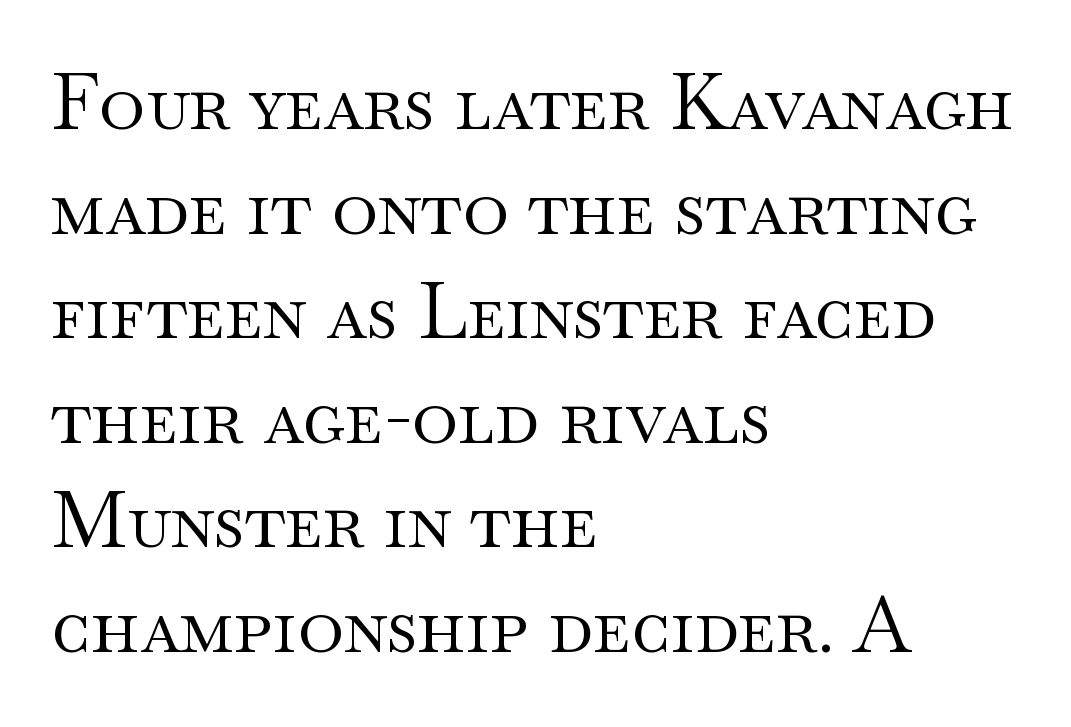
The image shows 78 px regular-weight, wide serif type, upright; set left-aligned, normal line spacing (1.34x), normal letter spacing, not underlined; medium stroke contrast and a small x-height.
